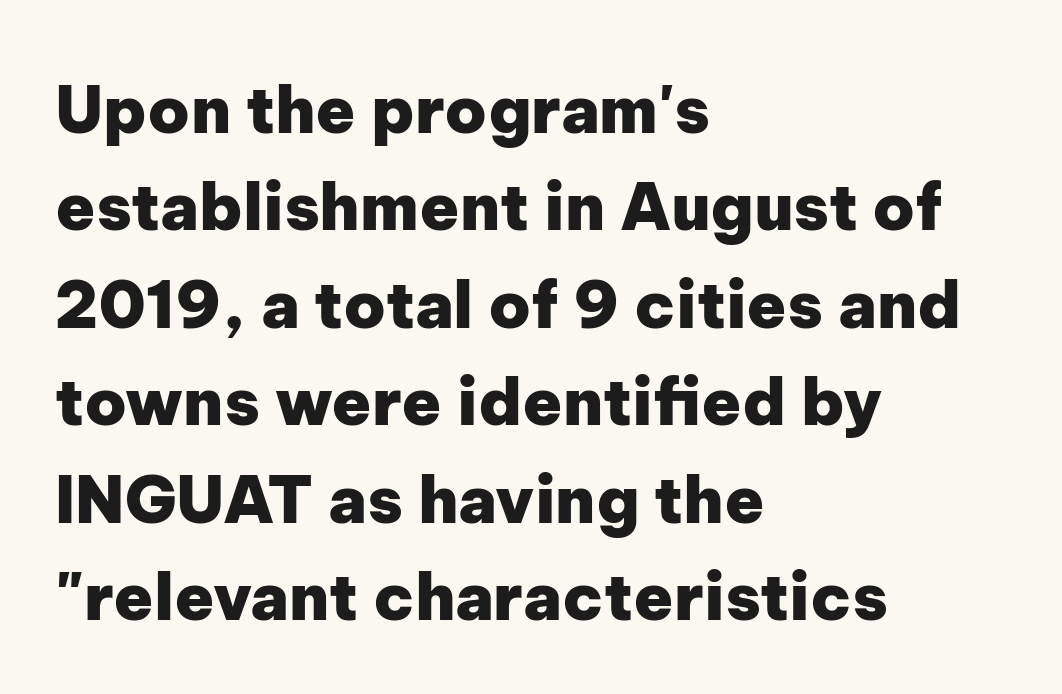
The image shows 65 px heavy sans-serif type, upright; set left-aligned, normal line spacing (1.5x), normal letter spacing, not underlined; low stroke contrast and a medium x-height.
